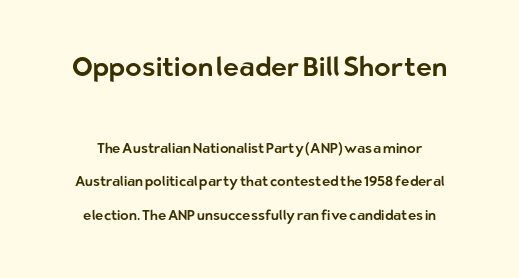
Q: Is the text italic (slanted)? A: No, it is upright.
Q: Is the text underlined? A: No.
Q: Is the spacing between letters normal or unusually wide? A: Normal.
Q: Is the spacing between lines tight, normal or loose? A: Loose.
Q: Which block of text is set in a larger size, the first (top) or the second (bottom)? A: The first (top) one.
